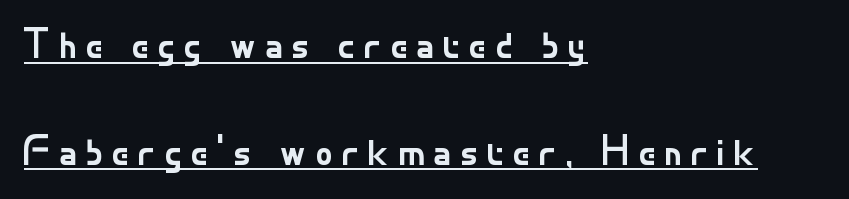
The image shows 43 px regular-weight sans-serif type, upright; set left-aligned, loose line spacing (2.48x), underlined; low stroke contrast and a small x-height.
